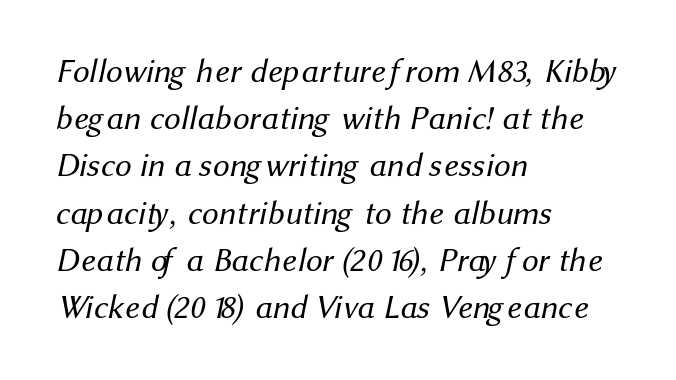
{"serif": "no", "bold": "no", "weight": "regular", "width": "normal", "stroke_contrast": "medium", "x_height": "medium", "monospaced": "no", "underline": "no", "align": "left", "line_spacing": "normal", "line_spacing_ratio": 1.43, "letter_spacing": "normal", "letter_spacing_em": 0.0, "glyph_px": 33}
